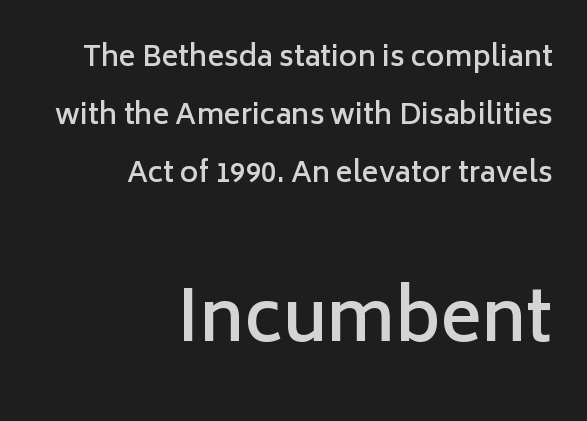
Q: Is the text bold? A: Semi-bold.
Q: Is the text italic (slanted)? A: No, it is upright.
Q: Is the typeface a serif or a sans-serif typeface? A: Sans-serif.
Q: Is the text underlined? A: No.
Q: How is the paragraph aligned? A: Right-aligned.
Q: Is the spacing between letters normal or unusually wide? A: Normal.
Q: Is the spacing between lines tight, normal or loose? A: Loose.
Q: Which block of text is set in a larger size, the first (top) or the second (bottom)? A: The second (bottom) one.
Q: Width (condensed, normal, or wide)? A: Normal.
Q: Stroke contrast? A: Low.
Q: x-height? A: Medium.
Q: Monospaced? A: No.
